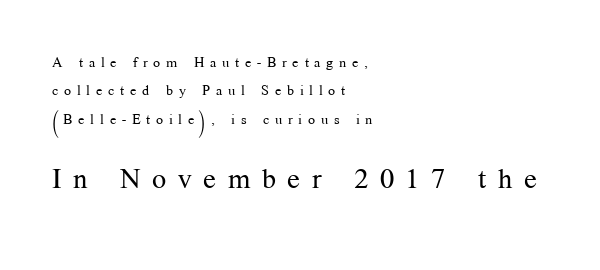
Notice how the passage keeps a crisp vertical edge on the left only. Students, note that the glyphs here are deliberately spaced far apart. Has an underline been added? It has not. A typesetter would mark this as roman, not italic. The passage shown is typeset with a serif family.
